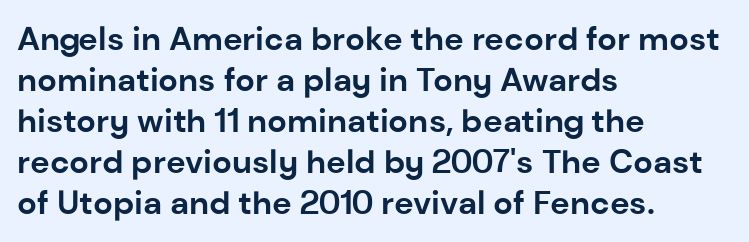
{"serif": "no", "italic": "no", "bold": "yes", "weight": "bold", "width": "normal", "stroke_contrast": "low", "x_height": "medium", "monospaced": "no", "underline": "no", "align": "left", "line_spacing_ratio": 1.24, "letter_spacing": "normal", "letter_spacing_em": 0.0, "glyph_px": 33}
